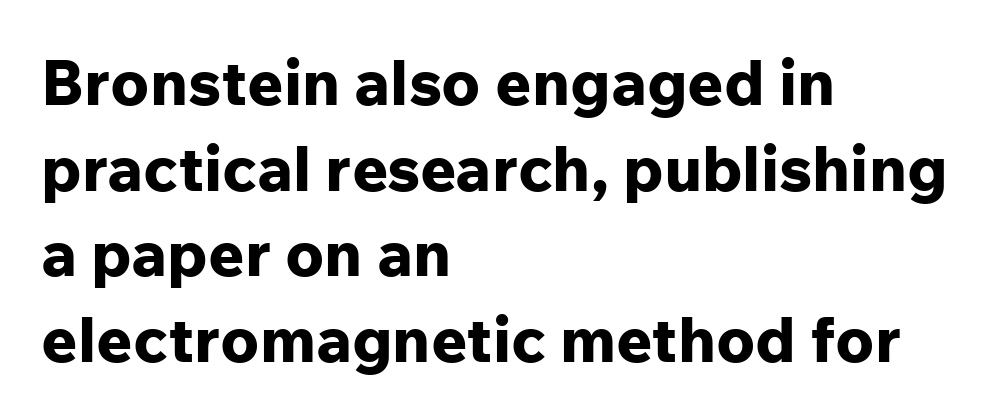
The letters advance in unequal steps, a hallmark of proportional type. The horizontal fit of the characters is conventional and even. Caption: multi-line text, flush left, ragged right. Ordinary non-slanted type is in use. In terms of leading, this rendering sits right in the middle. Nope, no serifs anywhere on these letters.
